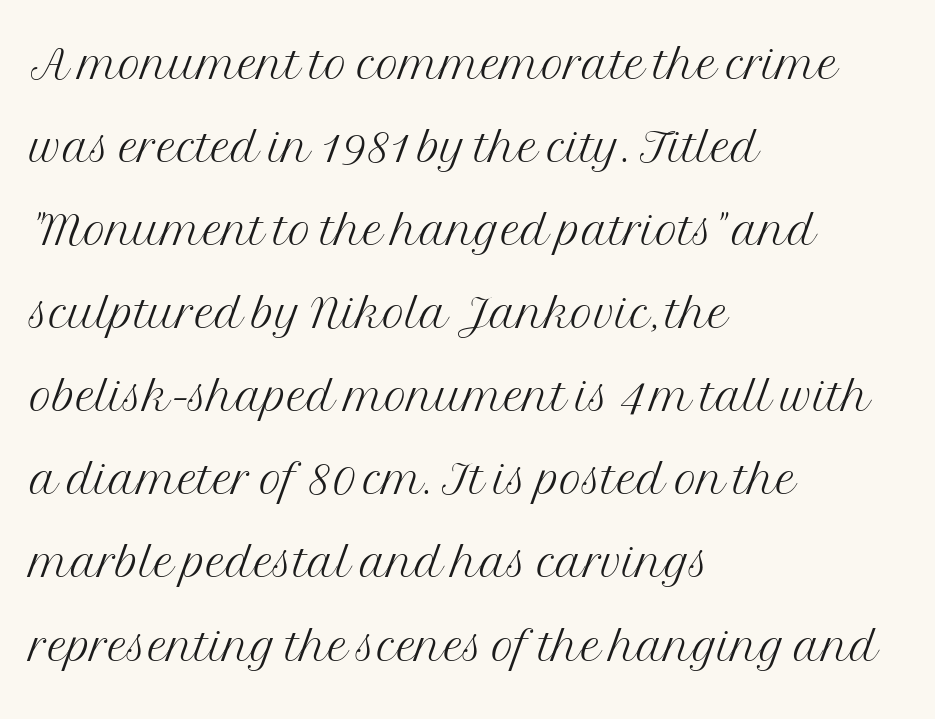
Q: Is the text bold? A: No.
Q: Is the text italic (slanted)? A: Yes.
Q: Is the typeface a serif or a sans-serif typeface? A: Serif.
Q: Is the text underlined? A: No.
Q: How is the paragraph aligned? A: Left-aligned.
Q: Is the spacing between letters normal or unusually wide? A: Normal.
Q: Is the spacing between lines tight, normal or loose? A: Normal.
Q: Width (condensed, normal, or wide)? A: Normal.
Q: Stroke contrast? A: Medium.
Q: x-height? A: Medium.
Q: Monospaced? A: No.
